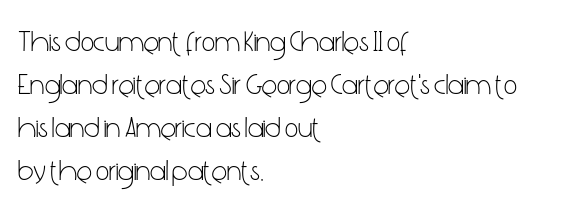
Q: Is the text bold? A: No.
Q: Is the text italic (slanted)? A: No, it is upright.
Q: Is the typeface a serif or a sans-serif typeface? A: Sans-serif.
Q: Is the text underlined? A: No.
Q: How is the paragraph aligned? A: Left-aligned.
Q: Is the spacing between letters normal or unusually wide? A: Normal.
Q: Is the spacing between lines tight, normal or loose? A: Normal.
Q: Width (condensed, normal, or wide)? A: Condensed.
Q: Stroke contrast? A: Low.
Q: x-height? A: Medium.
Q: Monospaced? A: No.
